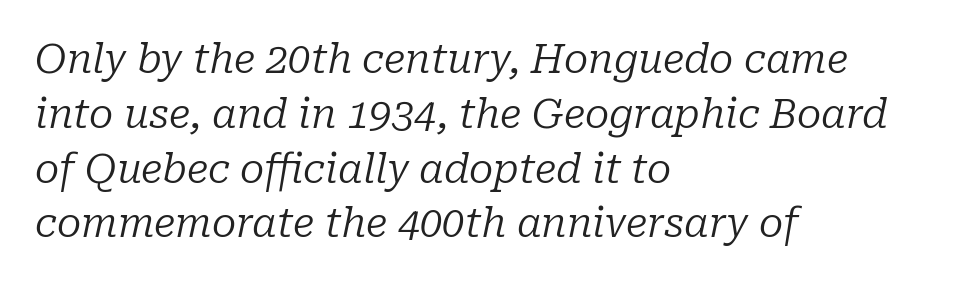
The image shows 40 px regular-weight serif type, italic (leaning right); set left-aligned, normal line spacing (1.37x), normal letter spacing, not underlined; low stroke contrast and a medium x-height.
